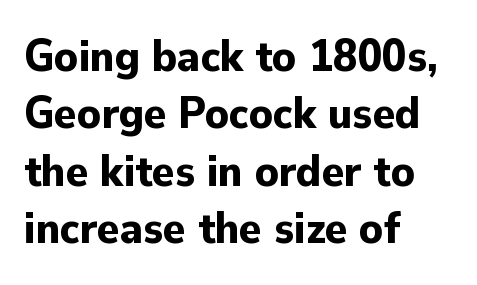
The passage shown is typed in a proportional face where columns would drift. In terms of leading, this rendering sits right in the middle. These lines keep a tight, regular rhythm from letter to letter. Italic? Not at all — the glyphs are vertical. The space beneath each line is pristine and unruled.
